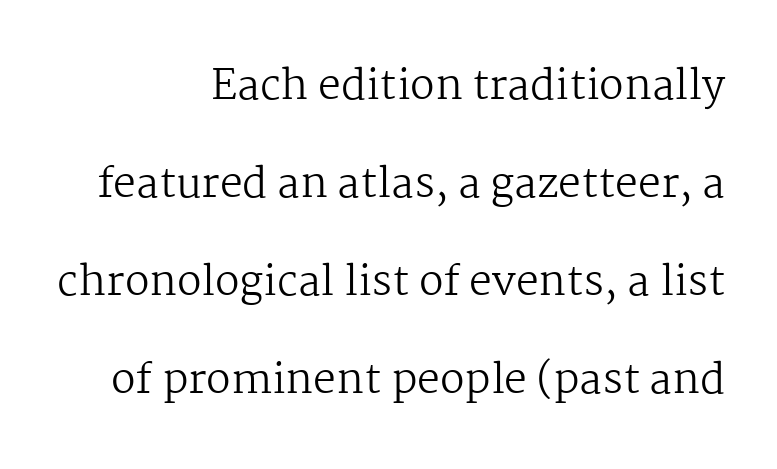
Q: Is the text bold? A: No.
Q: Is the text italic (slanted)? A: No, it is upright.
Q: Is the typeface a serif or a sans-serif typeface? A: Serif.
Q: Is the text underlined? A: No.
Q: How is the paragraph aligned? A: Right-aligned.
Q: Is the spacing between letters normal or unusually wide? A: Normal.
Q: Is the spacing between lines tight, normal or loose? A: Loose.
Q: Width (condensed, normal, or wide)? A: Normal.
Q: Stroke contrast? A: Medium.
Q: x-height? A: Medium.
Q: Monospaced? A: No.
